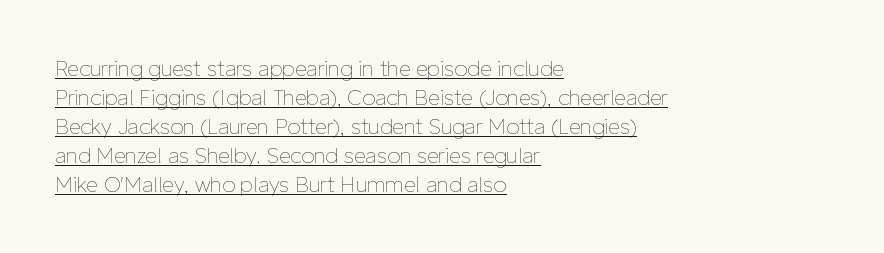
{"italic": "no", "bold": "no", "underline": "yes", "align": "left", "line_spacing": "normal", "line_spacing_ratio": 1.38, "letter_spacing": "normal", "letter_spacing_em": 0.0, "glyph_px": 21}
